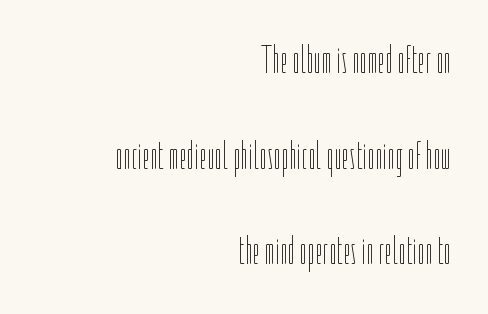
{"italic": "no", "bold": "no", "weight": "thin", "width": "condensed", "stroke_contrast": "low", "x_height": "medium", "monospaced": "no", "underline": "no", "align": "right", "line_spacing": "loose", "line_spacing_ratio": 2.45, "letter_spacing": "normal", "letter_spacing_em": 0.0, "glyph_px": 39}
